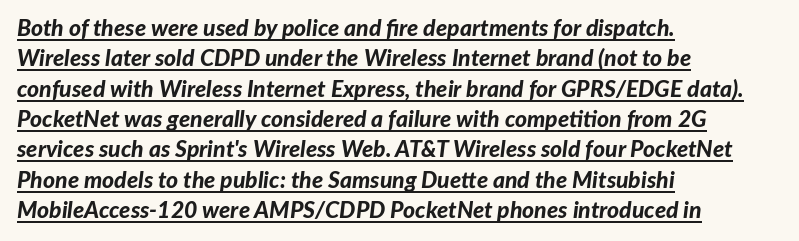
Like a heading marked for emphasis, these lines bear an underscore. What stands out about the letter spacing? Nothing — it is the standard amount. How would I describe the line gaps? Plain and ordinary. Caption: bold face, heavy strokes. Italic? Definitely — the glyphs are oblique. Horizontally, the lines are justified to the leading edge only.
